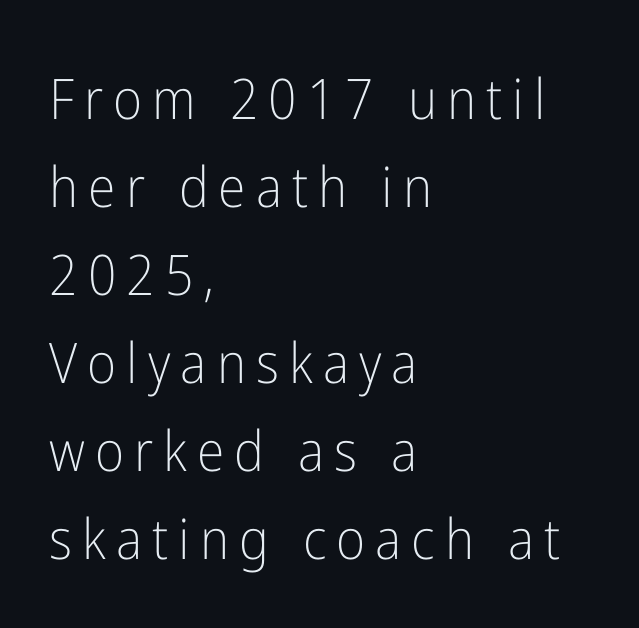
Q: Is the text bold? A: No.
Q: Is the text italic (slanted)? A: No, it is upright.
Q: Is the typeface a serif or a sans-serif typeface? A: Sans-serif.
Q: Is the text underlined? A: No.
Q: How is the paragraph aligned? A: Left-aligned.
Q: Is the spacing between lines tight, normal or loose? A: Normal.
Q: Width (condensed, normal, or wide)? A: Condensed.
Q: Stroke contrast? A: Low.
Q: x-height? A: Medium.
Q: Monospaced? A: No.
